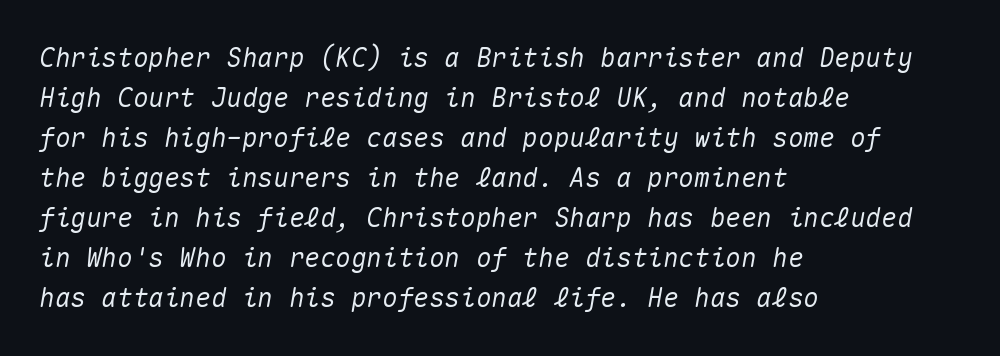
The image shows 26 px text type, italic (leaning right); set left-aligned, normal line spacing (1.54x), normal letter spacing, not underlined.
